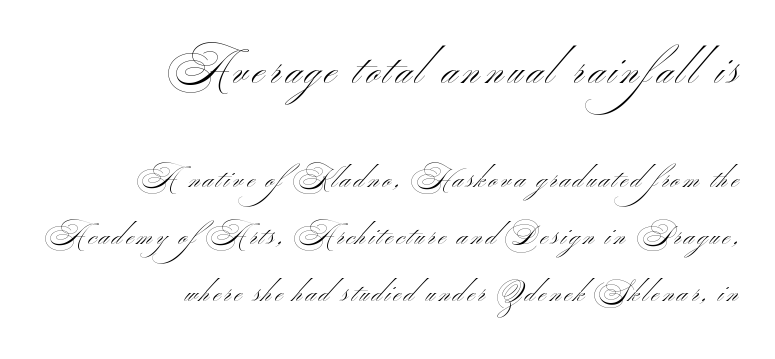
Q: Is the text bold? A: No.
Q: Is the typeface a serif or a sans-serif typeface? A: Sans-serif.
Q: Is the text underlined? A: No.
Q: How is the paragraph aligned? A: Right-aligned.
Q: Is the spacing between lines tight, normal or loose? A: Loose.
Q: Which block of text is set in a larger size, the first (top) or the second (bottom)? A: The first (top) one.
Q: Width (condensed, normal, or wide)? A: Wide.
Q: Stroke contrast? A: Medium.
Q: x-height? A: Small.
Q: Monospaced? A: No.
